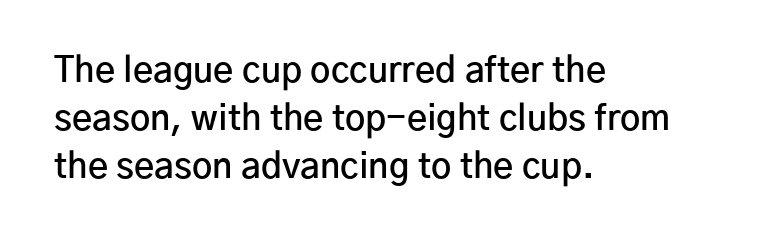
Q: Is the text bold? A: Semi-bold.
Q: Is the text italic (slanted)? A: No, it is upright.
Q: Is the typeface a serif or a sans-serif typeface? A: Sans-serif.
Q: Is the text underlined? A: No.
Q: How is the paragraph aligned? A: Left-aligned.
Q: Is the spacing between letters normal or unusually wide? A: Normal.
Q: Is the spacing between lines tight, normal or loose? A: Normal.
Q: Width (condensed, normal, or wide)? A: Normal.
Q: Stroke contrast? A: Low.
Q: x-height? A: Medium.
Q: Monospaced? A: No.
